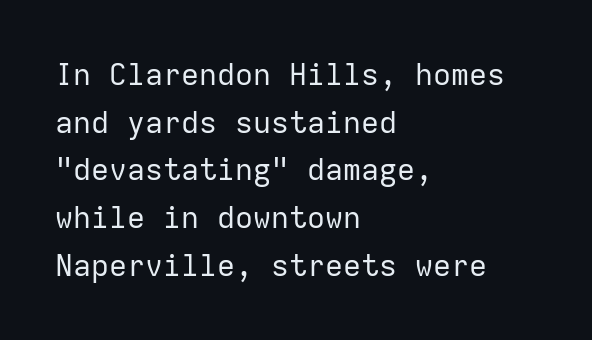
The image shows 30 px regular-weight sans-serif type, upright, monospaced; set left-aligned, normal line spacing (1.59x), normal letter spacing, not underlined; low stroke contrast and a medium x-height.
